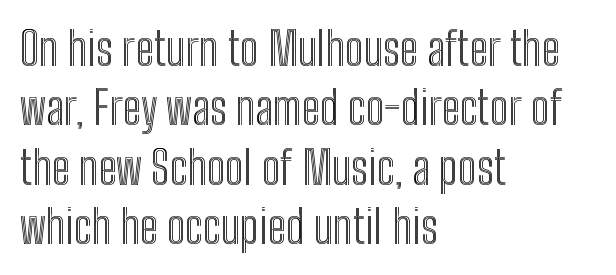
{"italic": "no", "width": "condensed", "x_height": "medium", "monospaced": "no", "underline": "no", "align": "left", "line_spacing": "normal", "line_spacing_ratio": 1.29, "letter_spacing": "normal", "letter_spacing_em": 0.0, "glyph_px": 46}
